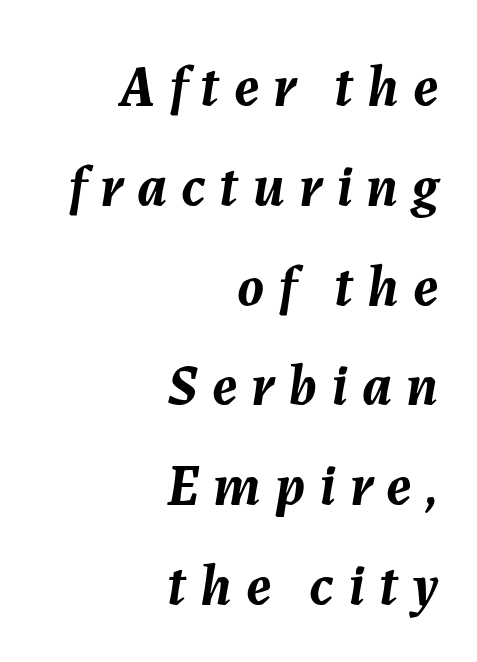
{"italic": "yes", "lean": "right", "slant_degrees": 7, "bold": "yes", "weight": "semibold", "width": "normal", "stroke_contrast": "medium", "x_height": "medium", "monospaced": "no", "underline": "no", "align": "right", "line_spacing_ratio": 1.72, "letter_spacing": "wide", "letter_spacing_em": 0.24, "glyph_px": 58}
